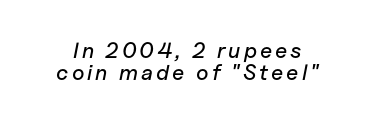
Slant detected: the letters are inclined. Horizontal bands of white between lines are thin slivers. Just letters on the line, the space beneath them empty.
